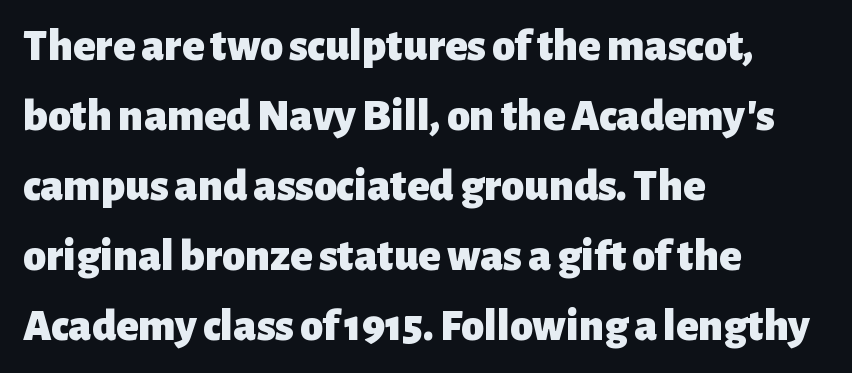
Q: Is the text bold? A: Yes.
Q: Is the text italic (slanted)? A: No, it is upright.
Q: Is the typeface a serif or a sans-serif typeface? A: Sans-serif.
Q: Is the text underlined? A: No.
Q: How is the paragraph aligned? A: Left-aligned.
Q: Is the spacing between letters normal or unusually wide? A: Normal.
Q: Is the spacing between lines tight, normal or loose? A: Normal.
Q: Width (condensed, normal, or wide)? A: Normal.
Q: Stroke contrast? A: Low.
Q: x-height? A: Medium.
Q: Monospaced? A: No.
